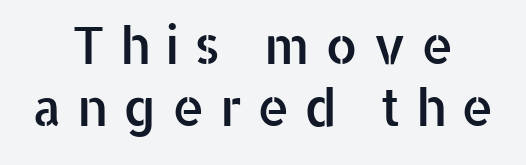
{"serif": "no", "italic": "no", "width": "normal", "stroke_contrast": "low", "x_height": "medium", "monospaced": "no", "underline": "no", "align": "center", "line_spacing_ratio": 1.22, "letter_spacing": "wide", "letter_spacing_em": 0.29, "glyph_px": 51}
